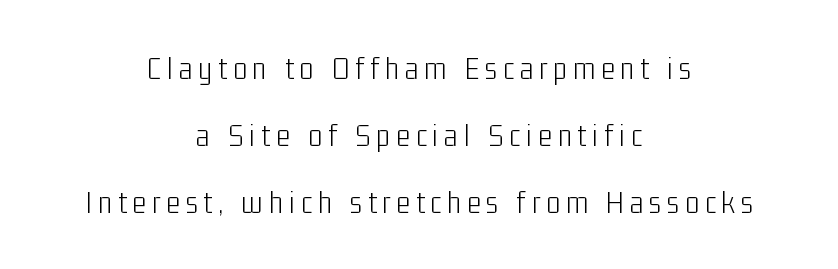
Q: Is the text bold? A: No.
Q: Is the text italic (slanted)? A: No, it is upright.
Q: Is the typeface a serif or a sans-serif typeface? A: Sans-serif.
Q: Is the text underlined? A: No.
Q: How is the paragraph aligned? A: Centered.
Q: Is the spacing between lines tight, normal or loose? A: Loose.
Q: Width (condensed, normal, or wide)? A: Condensed.
Q: Stroke contrast? A: Low.
Q: x-height? A: Medium.
Q: Monospaced? A: No.
